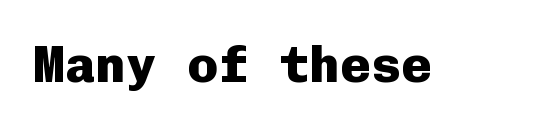
{"serif": "no", "italic": "no", "bold": "yes", "weight": "heavy", "width": "normal", "stroke_contrast": "low", "x_height": "medium", "monospaced": "yes", "underline": "no", "letter_spacing": "normal", "letter_spacing_em": 0.0, "glyph_px": 51}
